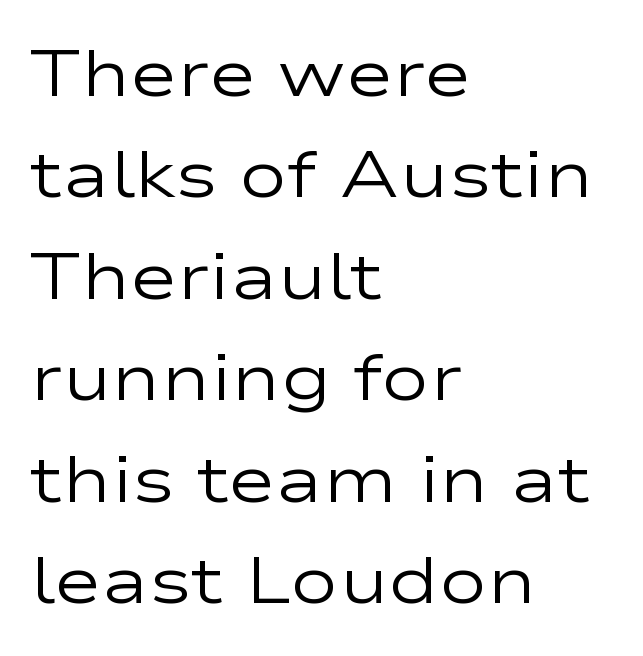
The image shows 65 px regular-weight, wide sans-serif type, upright; set left-aligned, normal line spacing (1.56x), normal letter spacing, not underlined; low stroke contrast and a medium x-height.
